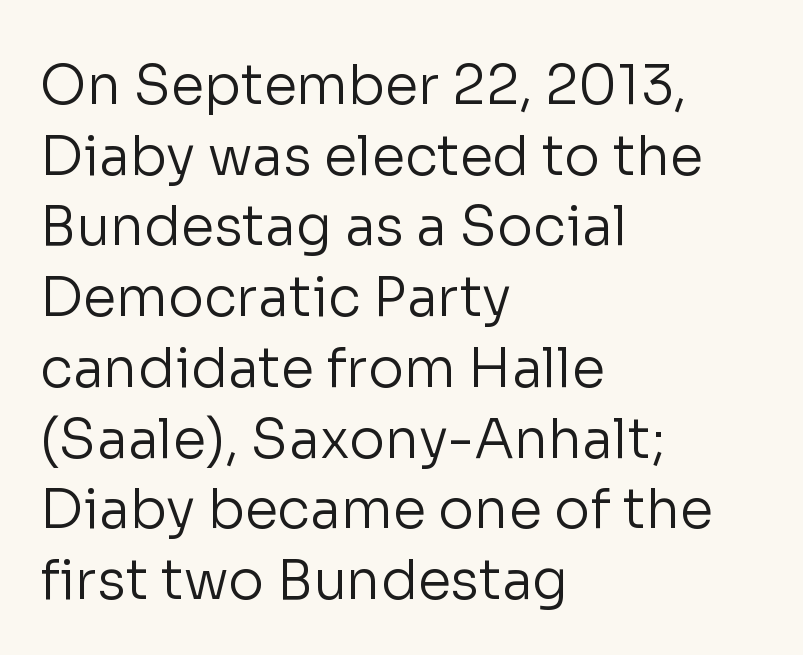
Q: Is the text bold? A: No.
Q: Is the text italic (slanted)? A: No, it is upright.
Q: Is the typeface a serif or a sans-serif typeface? A: Sans-serif.
Q: Is the text underlined? A: No.
Q: How is the paragraph aligned? A: Left-aligned.
Q: Is the spacing between letters normal or unusually wide? A: Normal.
Q: Is the spacing between lines tight, normal or loose? A: Normal.
Q: Width (condensed, normal, or wide)? A: Normal.
Q: Stroke contrast? A: Low.
Q: x-height? A: Medium.
Q: Monospaced? A: No.
